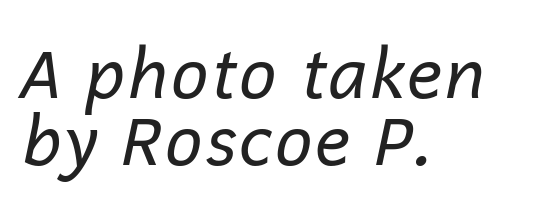
{"italic": "yes", "lean": "right", "slant_degrees": 12, "bold": "no", "weight": "regular", "width": "normal", "stroke_contrast": "low", "x_height": "medium", "monospaced": "no", "underline": "no", "align": "left", "line_spacing": "tight", "line_spacing_ratio": 0.98, "letter_spacing": "normal", "letter_spacing_em": 0.0, "glyph_px": 68}
